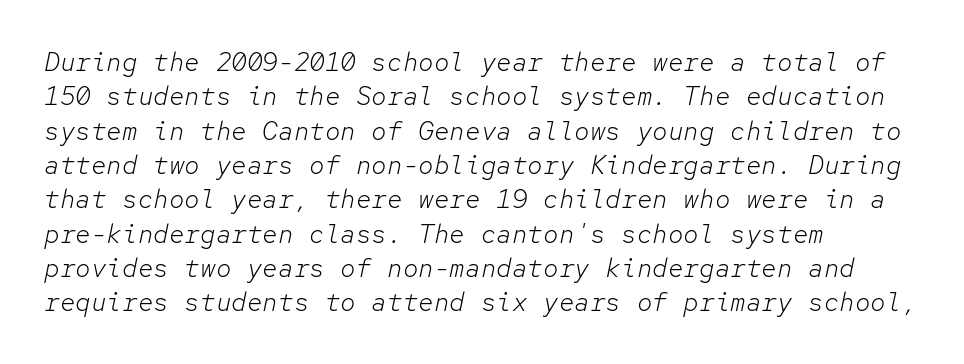
Q: Is the text bold? A: No.
Q: Is the text italic (slanted)? A: Yes, it leans right by about 12 degrees.
Q: Is the text underlined? A: No.
Q: How is the paragraph aligned? A: Left-aligned.
Q: Is the spacing between letters normal or unusually wide? A: Normal.
Q: Is the spacing between lines tight, normal or loose? A: Normal.
